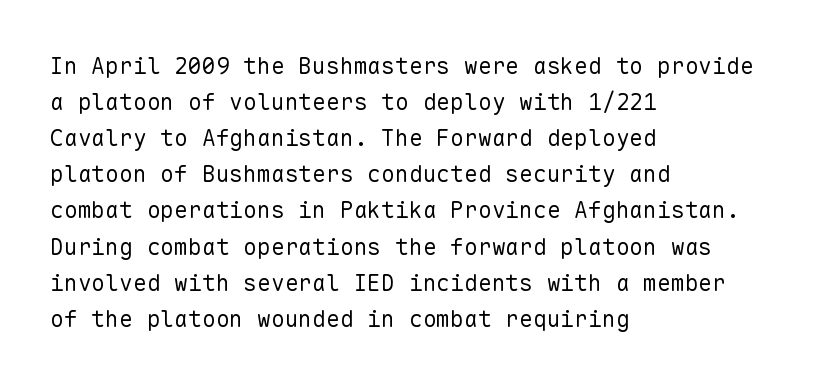
The image shows 23 px text type, upright; set left-aligned, normal line spacing (1.57x), normal letter spacing, not underlined.
